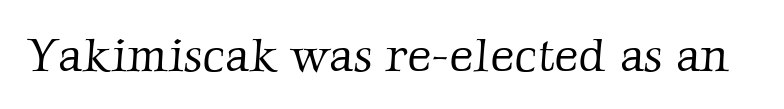
Character widths vary here, with narrow letters taking less room than wide ones. Weight class: somewhere from thin through regular. This rendering employs a face with finishing strokes, i.e., a serif. Letters rest on an invisible, unmarked baseline. The face used here is rendered with its standard letterfit.
